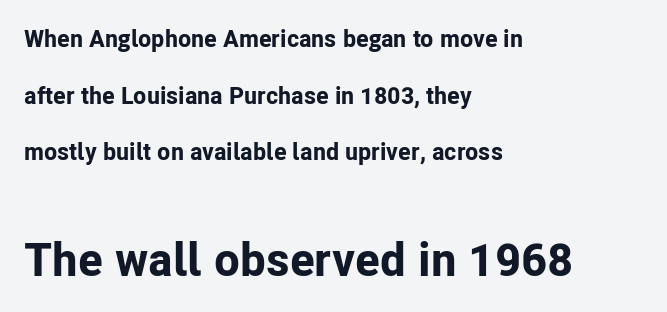
The image shows 47 px bold sans-serif type, upright; set left-aligned, loose line spacing (2.36x), normal letter spacing, not underlined; the second (bottom) block is 1.96x larger; low stroke contrast and a medium x-height.
